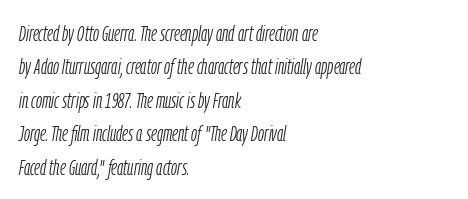
{"italic": "yes", "lean": "right", "slant_degrees": 9, "bold": "no", "underline": "no", "align": "left", "line_spacing": "normal", "line_spacing_ratio": 1.52, "letter_spacing": "normal", "letter_spacing_em": 0.0, "glyph_px": 22}
